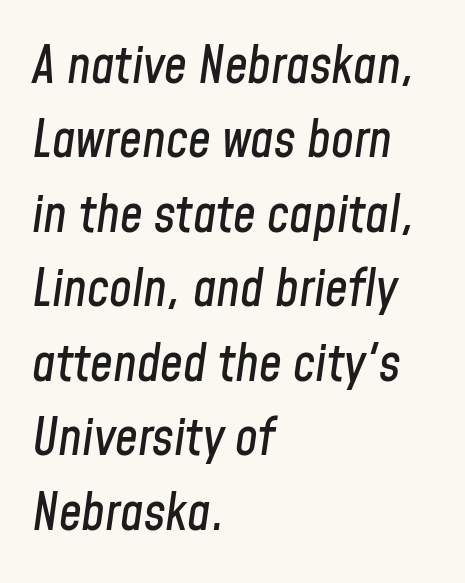
Q: Is the text italic (slanted)? A: Yes, it leans right by about 8 degrees.
Q: Is the text underlined? A: No.
Q: How is the paragraph aligned? A: Left-aligned.
Q: Is the spacing between letters normal or unusually wide? A: Normal.
Q: Is the spacing between lines tight, normal or loose? A: Normal.
Q: Width (condensed, normal, or wide)? A: Condensed.
Q: Stroke contrast? A: Low.
Q: x-height? A: Medium.
Q: Monospaced? A: No.
